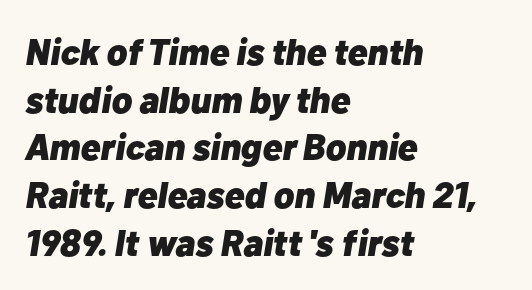
The image shows 37 px heavy type, italic (leaning right); set left-aligned, normal line spacing (1.29x), normal letter spacing, not underlined; low stroke contrast and a medium x-height.
